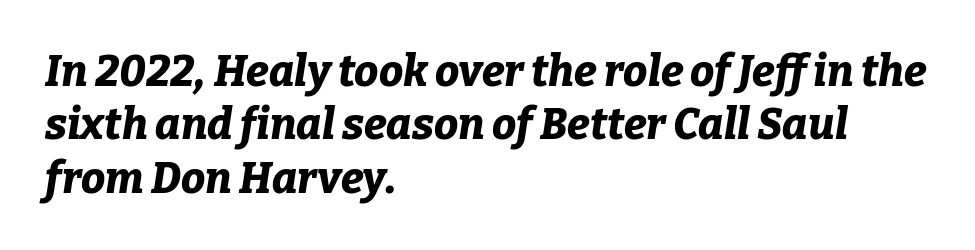
Q: Is the text bold? A: Yes.
Q: Is the text italic (slanted)? A: Yes, it leans right by about 9 degrees.
Q: Is the text underlined? A: No.
Q: How is the paragraph aligned? A: Left-aligned.
Q: Is the spacing between letters normal or unusually wide? A: Normal.
Q: Width (condensed, normal, or wide)? A: Normal.
Q: Stroke contrast? A: Low.
Q: x-height? A: Medium.
Q: Monospaced? A: No.
